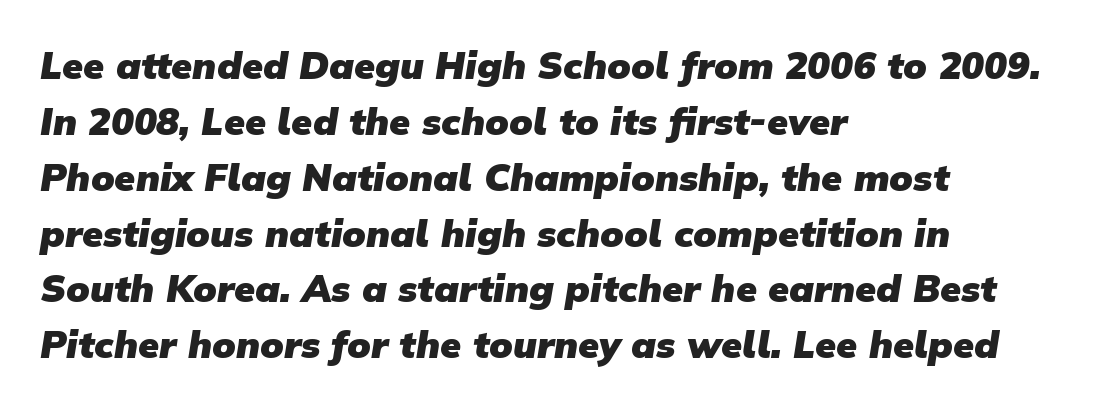
Q: Is the text bold? A: Yes.
Q: Is the typeface a serif or a sans-serif typeface? A: Sans-serif.
Q: Is the text underlined? A: No.
Q: How is the paragraph aligned? A: Left-aligned.
Q: Is the spacing between letters normal or unusually wide? A: Normal.
Q: Is the spacing between lines tight, normal or loose? A: Normal.
Q: Width (condensed, normal, or wide)? A: Normal.
Q: Stroke contrast? A: Low.
Q: x-height? A: Medium.
Q: Monospaced? A: No.
